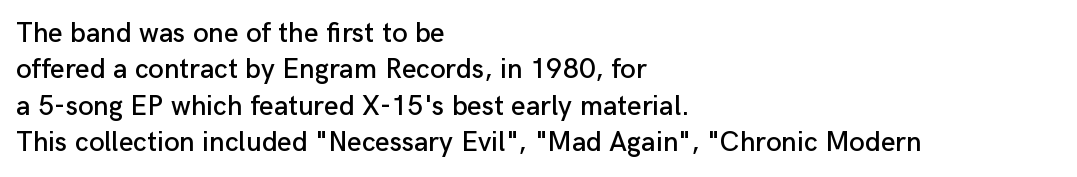
If you drew a line through each stem, it would be perfectly vertical. Words appear dense and cohesive because spacing is normal. The space between consecutive lines is moderate. The passage shown is typeset with a sans-serif family. The passage shown is not underscored anywhere.
